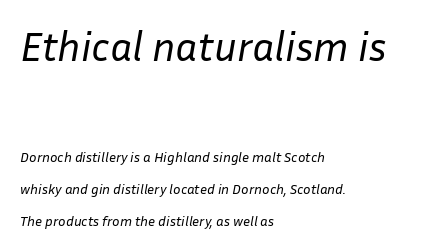
The image shows 41 px regular-weight type, italic (leaning right); set left-aligned, loose line spacing (2.31x), normal letter spacing, not underlined; the first (top) block is 2.93x larger; low stroke contrast and a medium x-height.
